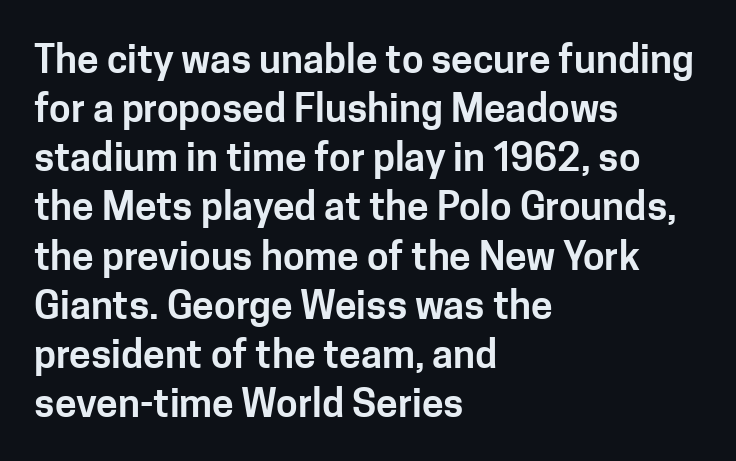
{"serif": "no", "italic": "no", "width": "normal", "stroke_contrast": "low", "x_height": "medium", "monospaced": "no", "underline": "no", "align": "left", "line_spacing": "normal", "line_spacing_ratio": 1.26, "letter_spacing": "normal", "letter_spacing_em": 0.0, "glyph_px": 39}
